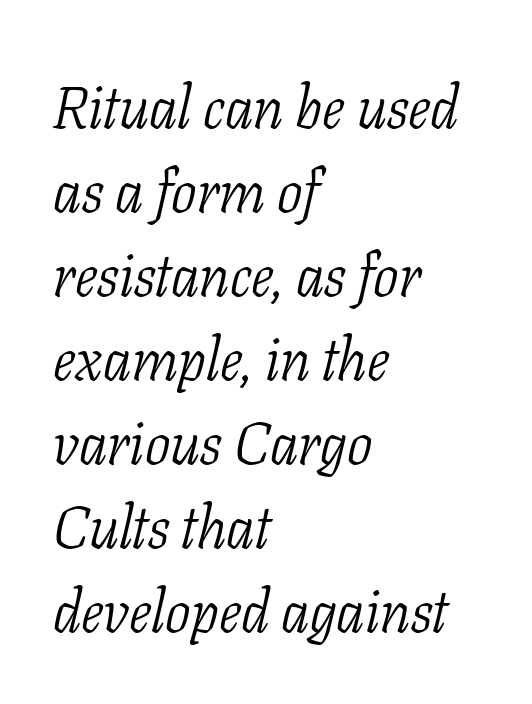
{"serif": "yes", "italic": "yes", "lean": "right", "slant_degrees": 11, "bold": "no", "weight": "light", "width": "condensed", "stroke_contrast": "low", "x_height": "medium", "monospaced": "no", "underline": "no", "align": "left", "line_spacing": "normal", "line_spacing_ratio": 1.4, "letter_spacing": "normal", "letter_spacing_em": 0.0, "glyph_px": 60}
